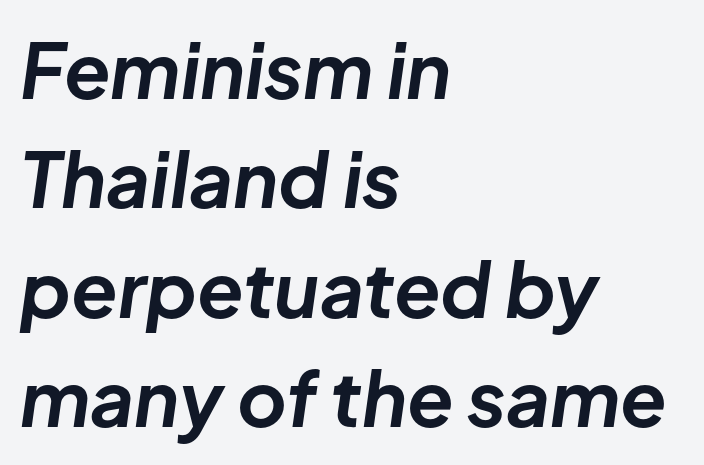
{"italic": "yes", "lean": "right", "slant_degrees": 8, "bold": "yes", "weight": "bold", "width": "normal", "stroke_contrast": "low", "x_height": "medium", "monospaced": "no", "underline": "no", "align": "left", "line_spacing": "normal", "line_spacing_ratio": 1.44, "letter_spacing": "normal", "letter_spacing_em": 0.0, "glyph_px": 76}
